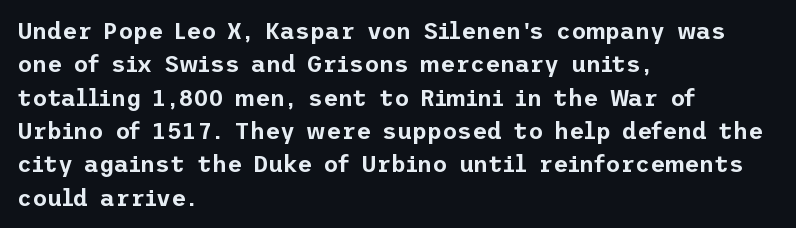
Q: Is the text italic (slanted)? A: No, it is upright.
Q: Is the text underlined? A: No.
Q: How is the paragraph aligned? A: Left-aligned.
Q: Is the spacing between letters normal or unusually wide? A: Normal.
Q: Is the spacing between lines tight, normal or loose? A: Normal.
